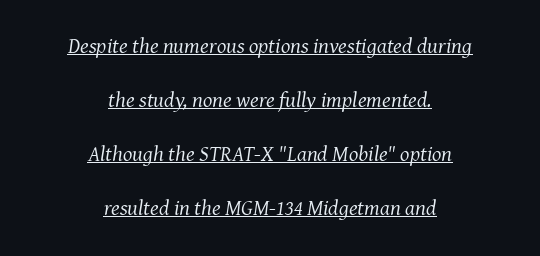
{"italic": "yes", "lean": "right", "slant_degrees": 7, "bold": "no", "underline": "yes", "align": "center", "line_spacing": "loose", "line_spacing_ratio": 2.46, "letter_spacing": "normal", "letter_spacing_em": 0.0, "glyph_px": 22}
